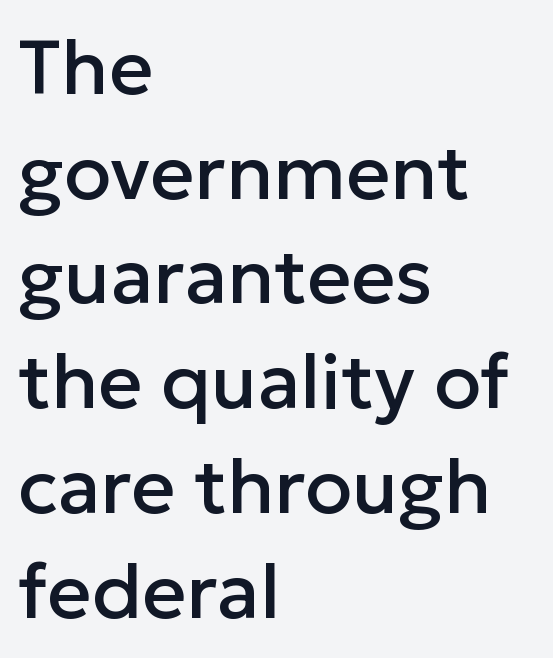
The image shows 77 px sans-serif type, upright; set left-aligned, normal line spacing (1.36x), normal letter spacing, not underlined; low stroke contrast and a medium x-height.
